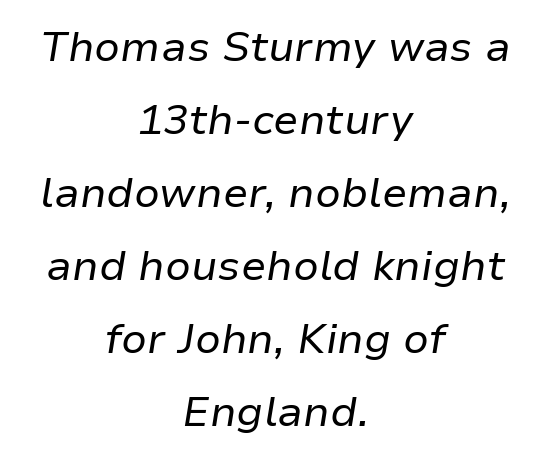
The image shows 42 px regular-weight type, italic (leaning right); set centered, line spacing 1.74x, normal letter spacing, not underlined; low stroke contrast and a medium x-height.
